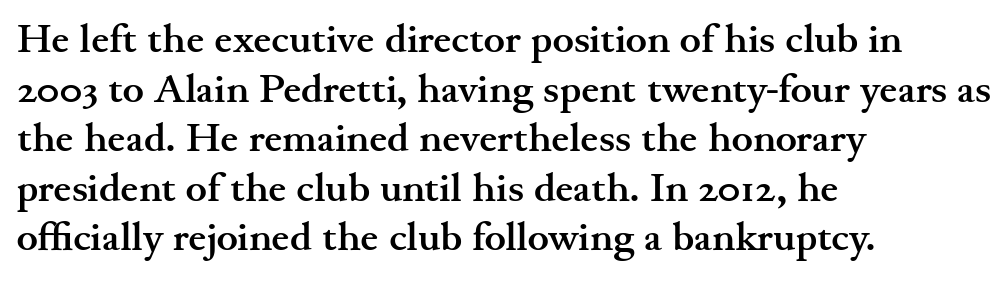
The image shows 40 px semibold, wide serif type, upright; set left-aligned, line spacing 1.24x, normal letter spacing, not underlined; medium stroke contrast and a small x-height.
